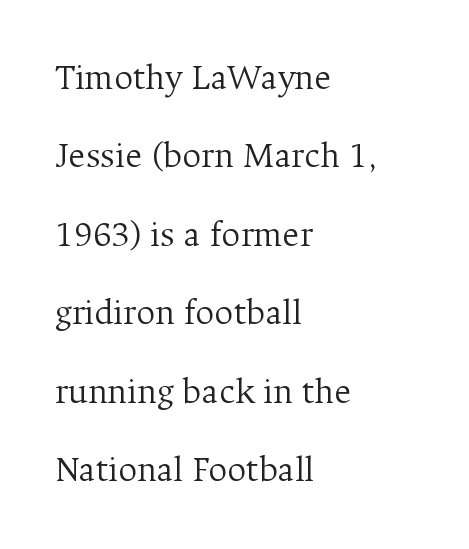
{"serif": "yes", "italic": "no", "bold": "no", "weight": "light", "width": "normal", "stroke_contrast": "medium", "x_height": "medium", "monospaced": "no", "underline": "no", "align": "left", "line_spacing": "loose", "line_spacing_ratio": 2.12, "letter_spacing": "normal", "letter_spacing_em": 0.0, "glyph_px": 37}
